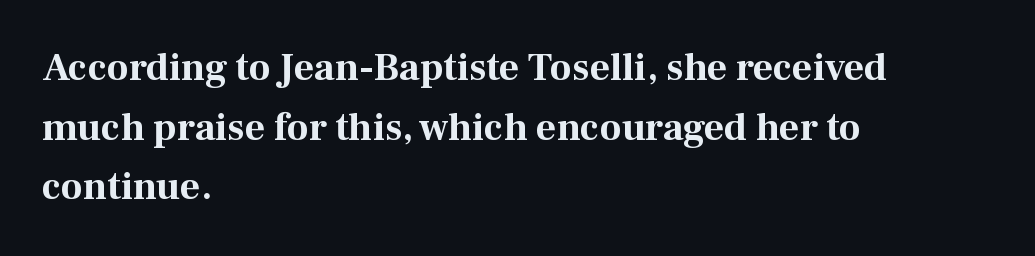
The image shows 39 px bold serif type, upright; set left-aligned, normal line spacing (1.53x), normal letter spacing, not underlined; medium stroke contrast and a medium x-height.
